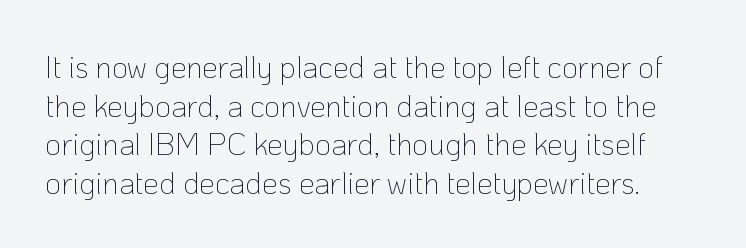
The image shows 31 px thin sans-serif type, upright; set normal line spacing (1.25x), normal letter spacing, not underlined; low stroke contrast and a medium x-height.
